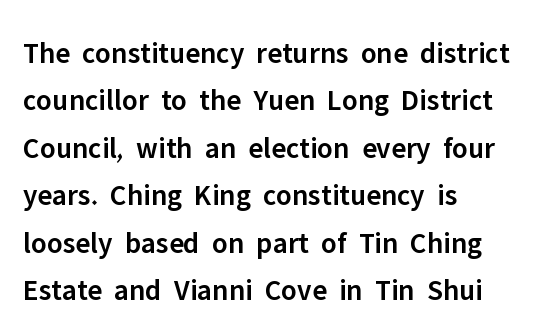
The typeface chosen for these lines omits serifs. Letters rest on an invisible, unmarked baseline. One-word summary of the alignment: left. A typesetter would call this proportional, since set widths differ per character.
